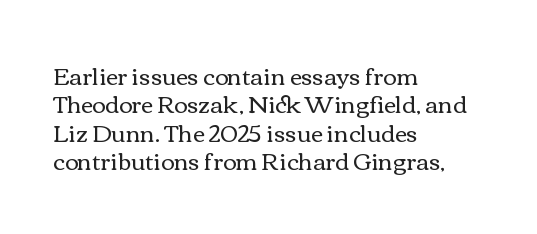
Nobody touched the tracking dial on this one. Visually the block forms a straight wall on the left and a jagged coastline on the right. Posture: upright roman. Beneath every word, the page is bare.
